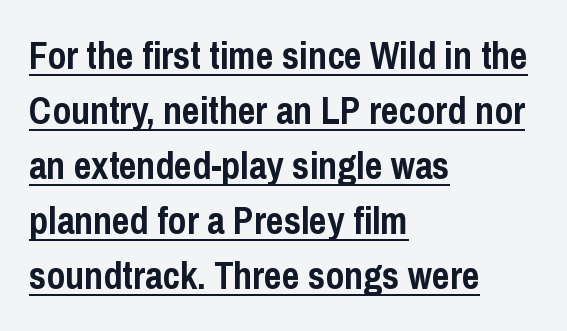
{"serif": "no", "italic": "no", "bold": "yes", "weight": "semibold", "width": "condensed", "stroke_contrast": "low", "x_height": "medium", "monospaced": "no", "underline": "yes", "align": "left", "line_spacing": "normal", "line_spacing_ratio": 1.45, "letter_spacing": "normal", "letter_spacing_em": 0.0, "glyph_px": 38}
